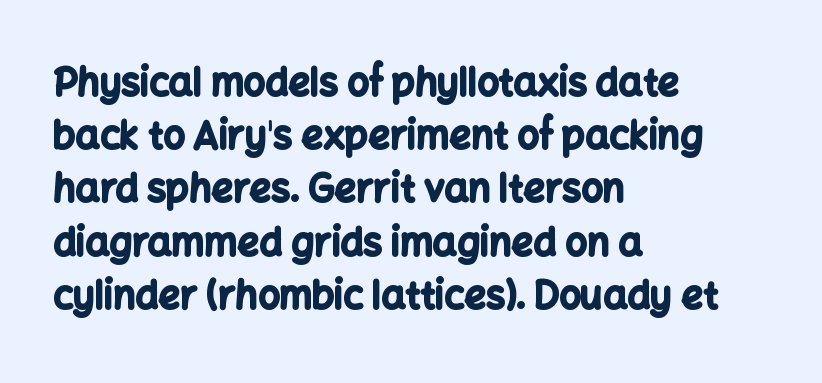
The image shows 38 px bold sans-serif type, upright; set left-aligned, normal line spacing (1.4x), normal letter spacing, not underlined; low stroke contrast and a medium x-height.
